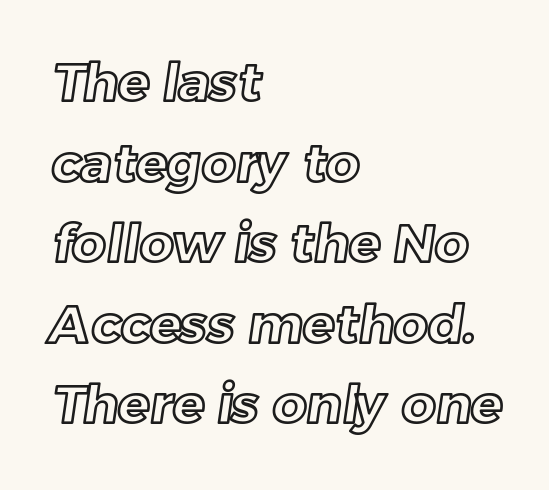
Q: Is the text underlined? A: No.
Q: How is the paragraph aligned? A: Left-aligned.
Q: Is the spacing between letters normal or unusually wide? A: Normal.
Q: Is the spacing between lines tight, normal or loose? A: Normal.
Q: Width (condensed, normal, or wide)? A: Normal.
Q: x-height? A: Medium.
Q: Monospaced? A: No.
